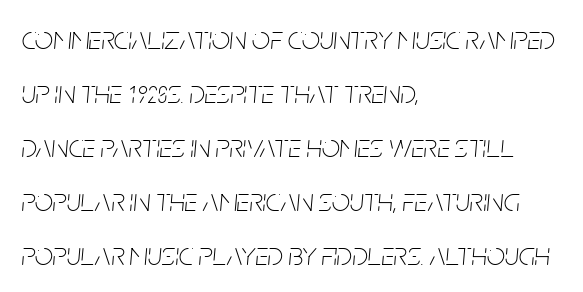
The passage shown stacks its lines at a standard gap. What stands out about the letter spacing? Nothing — it is the standard amount. Decoration check: the copy has no underline. Compared with a centered layout, this one pins lines to the left instead. Character widths vary here, with narrow letters taking less room than wide ones.
